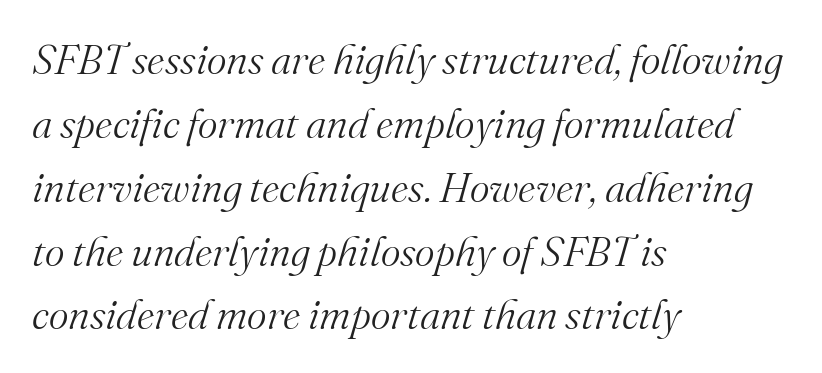
{"serif": "yes", "italic": "yes", "lean": "right", "slant_degrees": 16, "bold": "no", "weight": "light", "width": "normal", "stroke_contrast": "medium", "x_height": "small", "monospaced": "no", "underline": "no", "align": "left", "line_spacing": "normal", "line_spacing_ratio": 1.52, "letter_spacing": "normal", "letter_spacing_em": 0.0, "glyph_px": 42}
